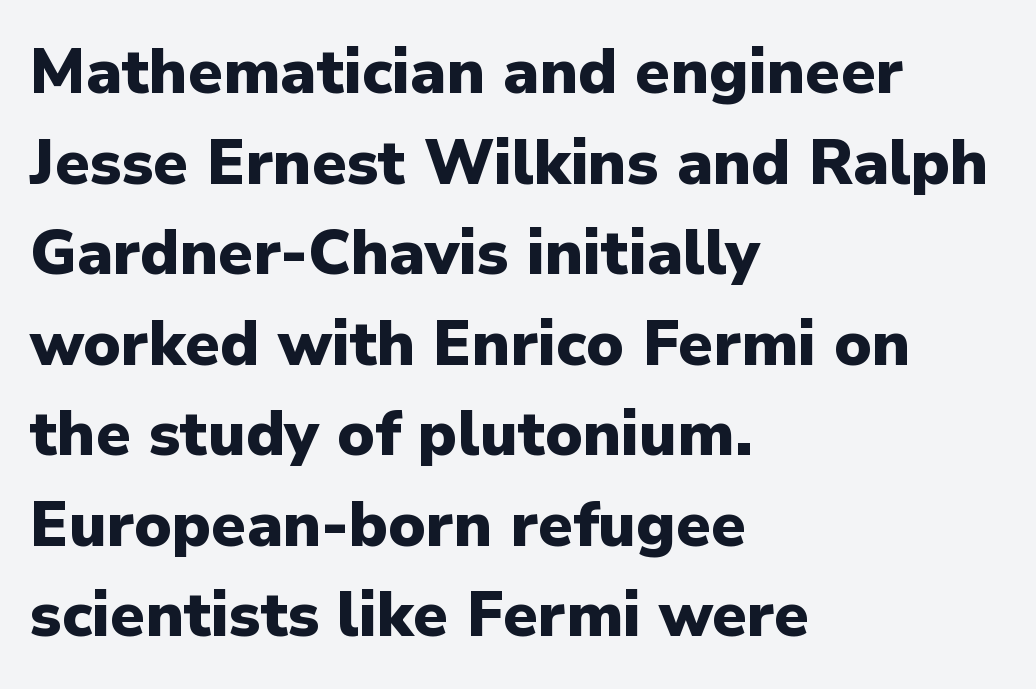
Q: Is the text bold? A: Yes.
Q: Is the text italic (slanted)? A: No, it is upright.
Q: Is the typeface a serif or a sans-serif typeface? A: Sans-serif.
Q: Is the text underlined? A: No.
Q: How is the paragraph aligned? A: Left-aligned.
Q: Is the spacing between letters normal or unusually wide? A: Normal.
Q: Is the spacing between lines tight, normal or loose? A: Normal.
Q: Width (condensed, normal, or wide)? A: Normal.
Q: Stroke contrast? A: Low.
Q: x-height? A: Medium.
Q: Monospaced? A: No.
